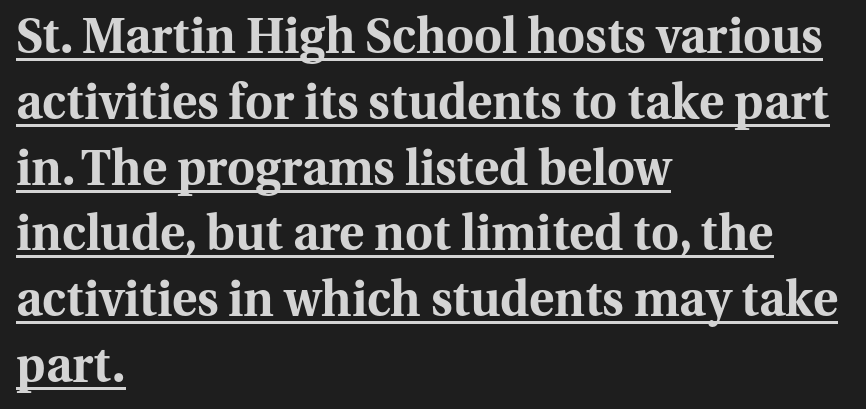
The image shows 48 px bold serif type, upright; set left-aligned, normal line spacing (1.37x), normal letter spacing, underlined; medium stroke contrast and a medium x-height.
